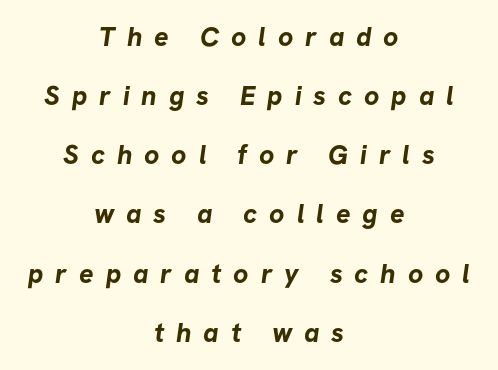
Q: Is the text bold? A: Yes.
Q: Is the text underlined? A: No.
Q: How is the paragraph aligned? A: Centered.
Q: Is the spacing between letters normal or unusually wide? A: Unusually wide.
Q: Is the spacing between lines tight, normal or loose? A: Loose.
